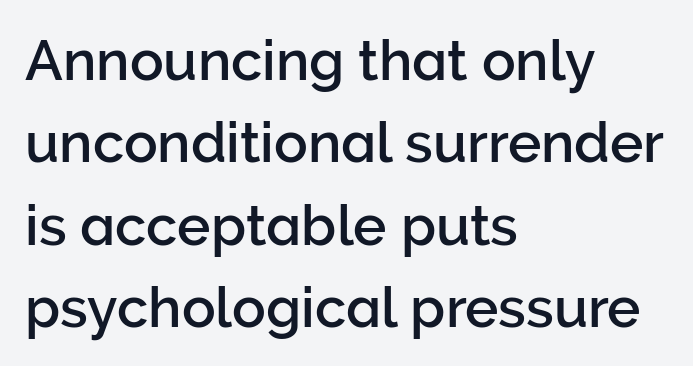
The image shows 56 px sans-serif type, upright; set left-aligned, normal line spacing (1.47x), normal letter spacing, not underlined; low stroke contrast and a medium x-height.
